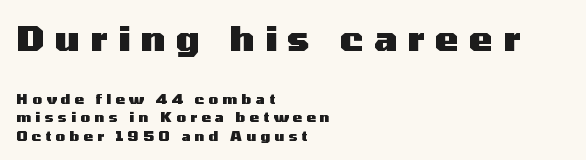
Q: Is the text bold? A: Yes.
Q: Is the text italic (slanted)? A: No, it is upright.
Q: Is the typeface a serif or a sans-serif typeface? A: Sans-serif.
Q: Is the text underlined? A: No.
Q: How is the paragraph aligned? A: Left-aligned.
Q: Is the spacing between letters normal or unusually wide? A: Unusually wide.
Q: Is the spacing between lines tight, normal or loose? A: Normal.
Q: Which block of text is set in a larger size, the first (top) or the second (bottom)? A: The first (top) one.
Q: Width (condensed, normal, or wide)? A: Wide.
Q: Stroke contrast? A: Medium.
Q: x-height? A: Medium.
Q: Monospaced? A: No.
